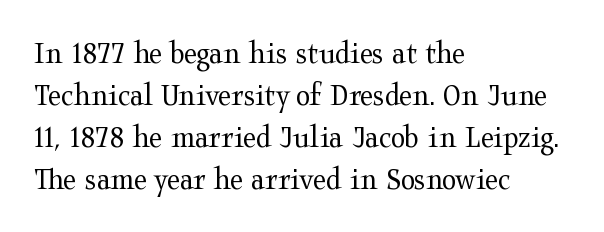
The image shows 33 px regular-weight, wide serif type, upright; set left-aligned, normal line spacing (1.27x), normal letter spacing, not underlined; medium stroke contrast and a medium x-height.
